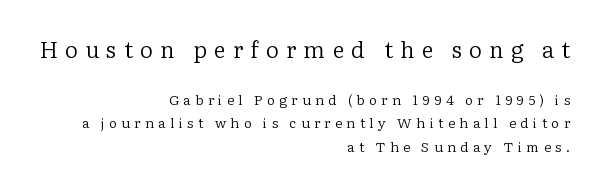
Regular leading. This reads as an unemphasized weight, regular at the heaviest. Is the block centered? No — it sits flush against the right margin. Look at the tracking — it's clearly loosened, letters drifting apart. Italic? Not at all — the glyphs are vertical.
